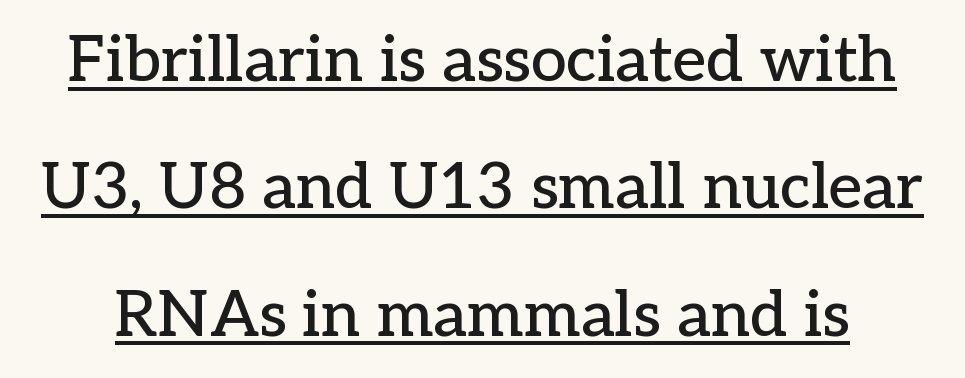
The image shows 64 px serif type, upright; set loose line spacing (1.99x), normal letter spacing, underlined; low stroke contrast and a medium x-height.
